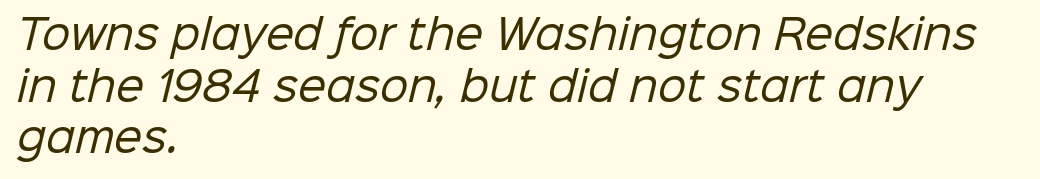
The image shows 40 px regular-weight sans-serif type; set left-aligned, normal line spacing (1.29x), normal letter spacing, not underlined; low stroke contrast and a medium x-height.
